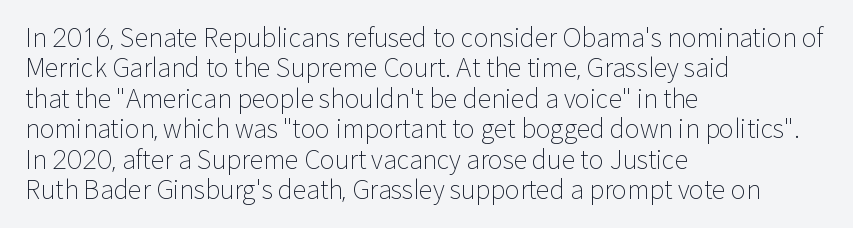
{"italic": "no", "bold": "no", "underline": "no", "align": "left", "line_spacing_ratio": 1.22, "letter_spacing": "normal", "letter_spacing_em": 0.0, "glyph_px": 25}
